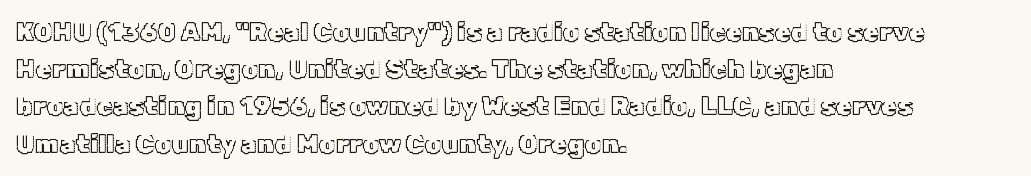
The passage is arranged the way most books set body copy — flush left. No extra tracking has been applied to these lines. You can tell it's not italic because the verticals are truly vertical. The leading is moderate, giving the passage an even texture. The specimen omits any rule beneath the text block's lines.
